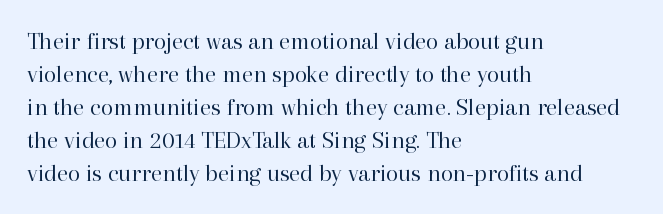
The image shows 25 px text type, upright; set left-aligned, normal line spacing (1.32x), normal letter spacing, not underlined.
